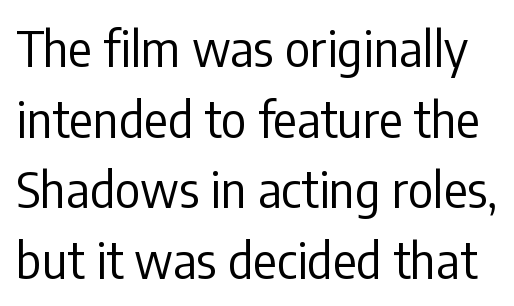
The image shows 49 px regular-weight, condensed sans-serif type, upright; set normal line spacing (1.44x), normal letter spacing, not underlined; low stroke contrast and a medium x-height.
